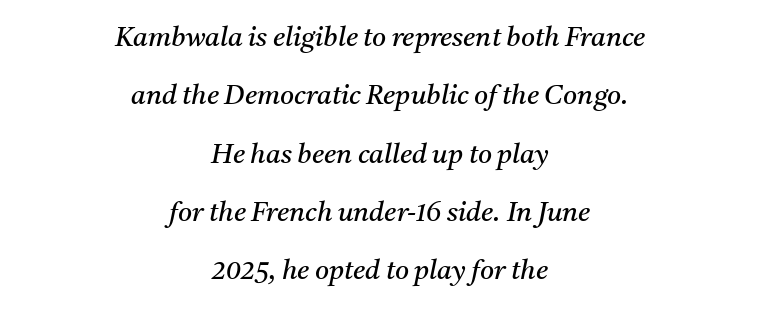
The image shows 27 px text type, italic (leaning right); set centered, loose line spacing (2.16x), normal letter spacing, not underlined.
